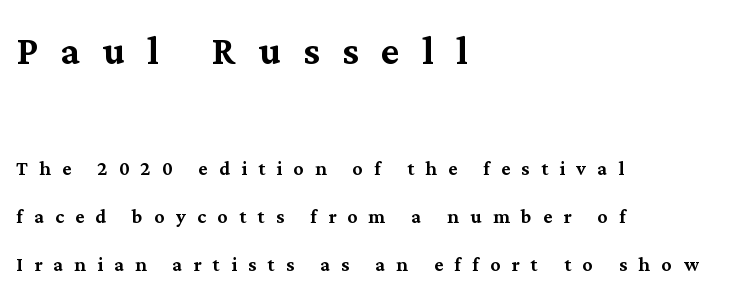
{"serif": "yes", "italic": "no", "width": "normal", "stroke_contrast": "medium", "x_height": "medium", "monospaced": "no", "underline": "no", "align": "left", "line_spacing": "loose", "line_spacing_ratio": 1.91, "letter_spacing": "wide", "letter_spacing_em": 0.45, "larger_block": "first", "size_ratio": 2.0, "glyph_px": 50}
